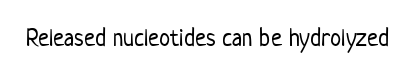
Q: Is the text bold? A: No.
Q: Is the text italic (slanted)? A: No, it is upright.
Q: Is the text underlined? A: No.
Q: Is the spacing between letters normal or unusually wide? A: Normal.
